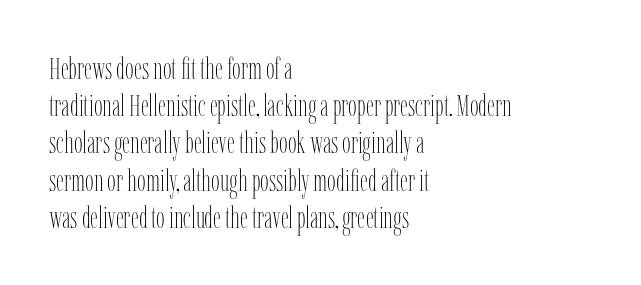
{"italic": "no", "bold": "no", "weight": "thin", "width": "condensed", "stroke_contrast": "low", "x_height": "medium", "monospaced": "no", "underline": "no", "align": "left", "line_spacing_ratio": 1.2, "letter_spacing": "normal", "letter_spacing_em": 0.0, "glyph_px": 31}
